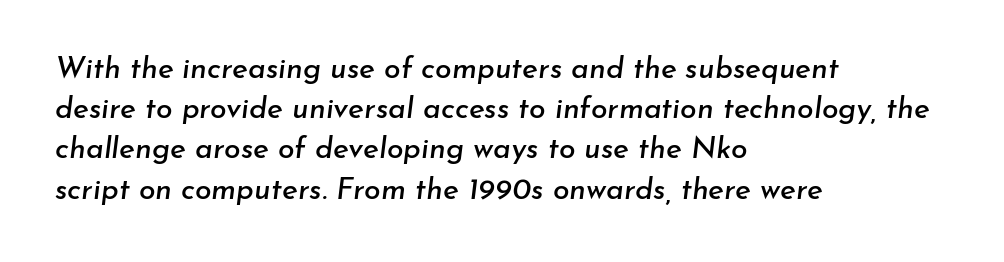
The image shows 30 px text type, italic (leaning right); set left-aligned, normal line spacing (1.34x), normal letter spacing, not underlined; low stroke contrast and a small x-height.
